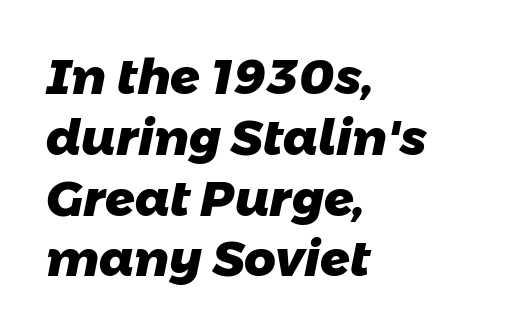
The image shows 49 px heavy sans-serif type; set left-aligned, line spacing 1.24x, normal letter spacing, not underlined; low stroke contrast and a medium x-height.
